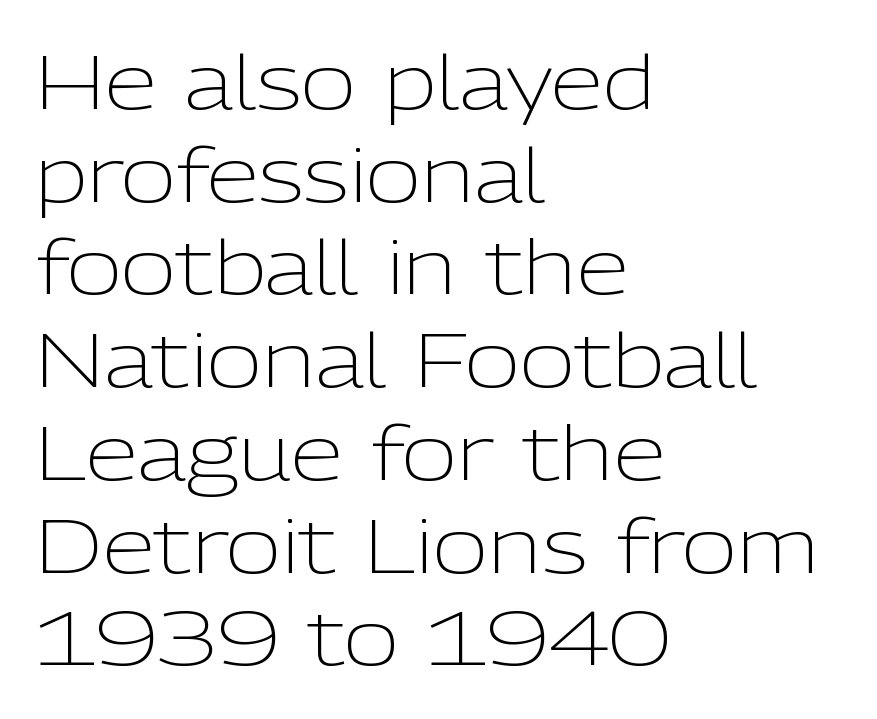
Left-aligned paragraph, ragged on the right. Descender tails drop into unmarked territory. A typesetter would call this zero additional tracking. The type family on display is of the sans-serif kind. The face looks like a standard text weight, possibly lighter. In terms of posture, this sample is upright.
